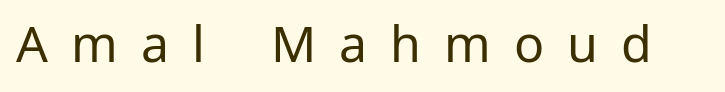
{"serif": "no", "italic": "no", "bold": "no", "weight": "regular", "width": "normal", "stroke_contrast": "low", "x_height": "medium", "monospaced": "no", "underline": "no", "letter_spacing": "wide", "letter_spacing_em": 0.46, "glyph_px": 50}
